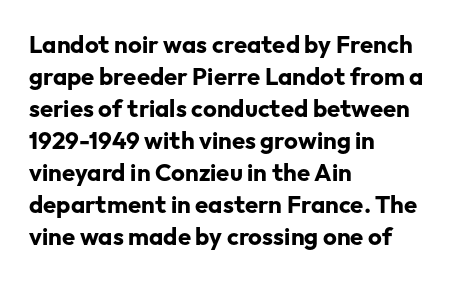
The image shows 24 px bold type, upright; set left-aligned, normal line spacing (1.33x), normal letter spacing, not underlined.
